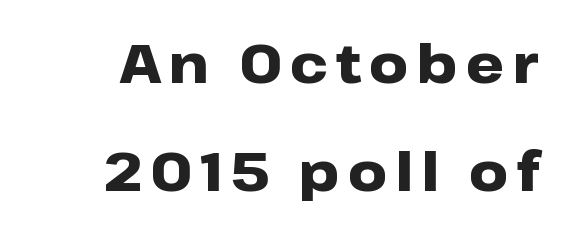
The image shows 54 px heavy, wide sans-serif type, upright; set right-aligned, loose line spacing (2.0x), not underlined; low stroke contrast and a medium x-height.
